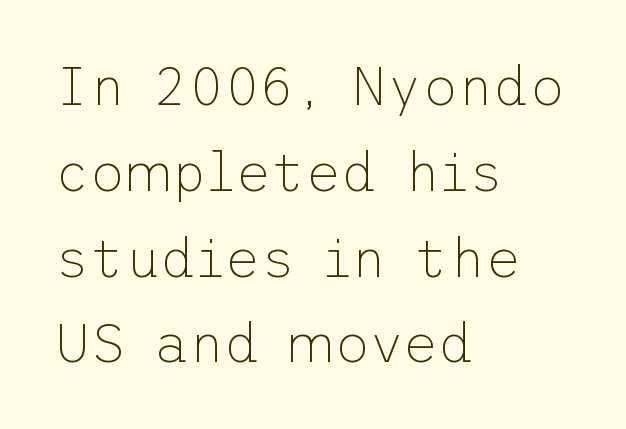
Q: Is the text bold? A: No.
Q: Is the text italic (slanted)? A: No, it is upright.
Q: Is the typeface a serif or a sans-serif typeface? A: Sans-serif.
Q: Is the text underlined? A: No.
Q: How is the paragraph aligned? A: Left-aligned.
Q: Is the spacing between letters normal or unusually wide? A: Normal.
Q: Is the spacing between lines tight, normal or loose? A: Normal.
Q: Width (condensed, normal, or wide)? A: Normal.
Q: Stroke contrast? A: Low.
Q: x-height? A: Medium.
